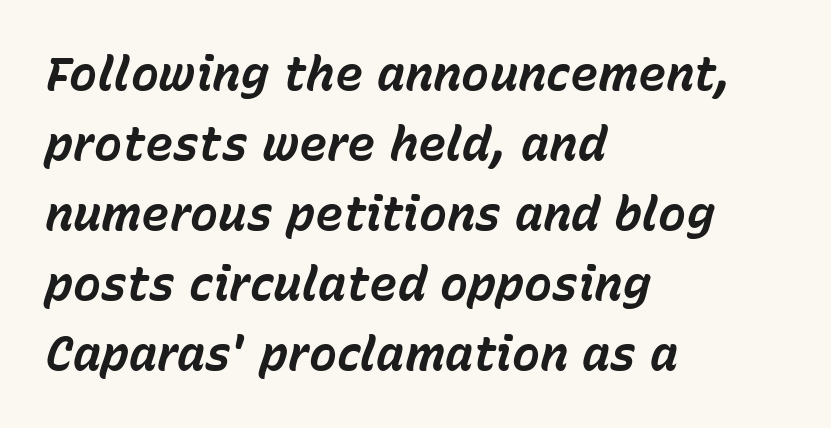
Q: Is the text bold? A: Yes.
Q: Is the text italic (slanted)? A: Yes, it leans right by about 15 degrees.
Q: Is the text underlined? A: No.
Q: How is the paragraph aligned? A: Left-aligned.
Q: Is the spacing between letters normal or unusually wide? A: Normal.
Q: Is the spacing between lines tight, normal or loose? A: Normal.
Q: Width (condensed, normal, or wide)? A: Normal.
Q: Stroke contrast? A: Low.
Q: x-height? A: Medium.
Q: Monospaced? A: No.
